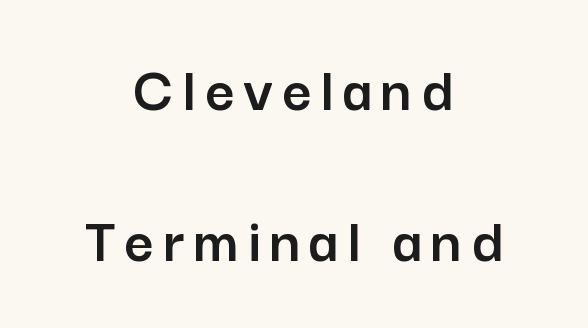
{"serif": "no", "italic": "no", "width": "normal", "stroke_contrast": "low", "x_height": "medium", "monospaced": "no", "underline": "no", "align": "center", "line_spacing": "loose", "line_spacing_ratio": 2.33, "glyph_px": 65}
